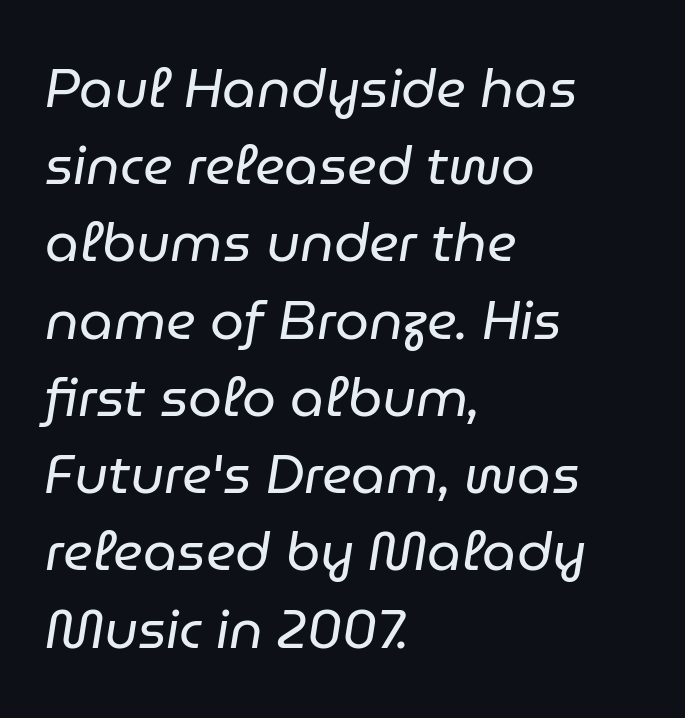
Q: Is the text bold? A: No.
Q: Is the text italic (slanted)? A: Yes, it leans right by about 9 degrees.
Q: Is the text underlined? A: No.
Q: How is the paragraph aligned? A: Left-aligned.
Q: Is the spacing between letters normal or unusually wide? A: Normal.
Q: Is the spacing between lines tight, normal or loose? A: Normal.
Q: Width (condensed, normal, or wide)? A: Normal.
Q: Stroke contrast? A: Low.
Q: x-height? A: Medium.
Q: Monospaced? A: No.
